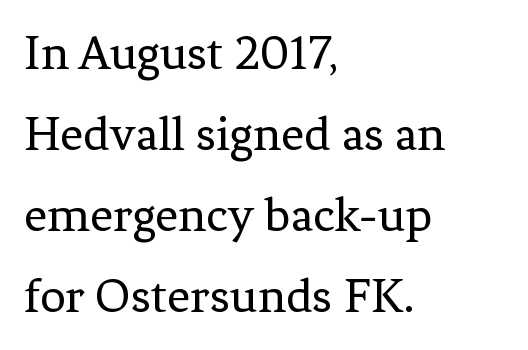
Q: Is the text bold? A: No.
Q: Is the text italic (slanted)? A: No, it is upright.
Q: Is the typeface a serif or a sans-serif typeface? A: Serif.
Q: Is the text underlined? A: No.
Q: How is the paragraph aligned? A: Left-aligned.
Q: Is the spacing between letters normal or unusually wide? A: Normal.
Q: Is the spacing between lines tight, normal or loose? A: Normal.
Q: Width (condensed, normal, or wide)? A: Normal.
Q: Stroke contrast? A: Low.
Q: x-height? A: Medium.
Q: Monospaced? A: No.
